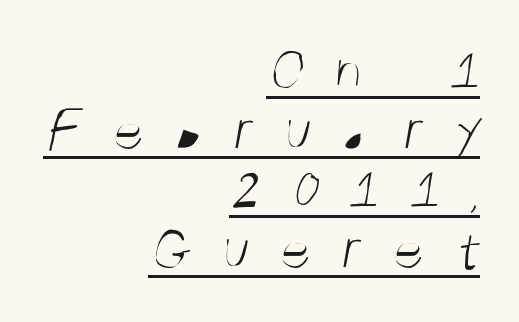
Q: Is the text bold? A: No.
Q: Is the typeface a serif or a sans-serif typeface? A: Sans-serif.
Q: Is the text underlined? A: Yes.
Q: How is the paragraph aligned? A: Right-aligned.
Q: Is the spacing between letters normal or unusually wide? A: Unusually wide.
Q: Is the spacing between lines tight, normal or loose? A: Tight.
Q: Width (condensed, normal, or wide)? A: Condensed.
Q: Stroke contrast? A: Medium.
Q: x-height? A: Large.
Q: Monospaced? A: No.
